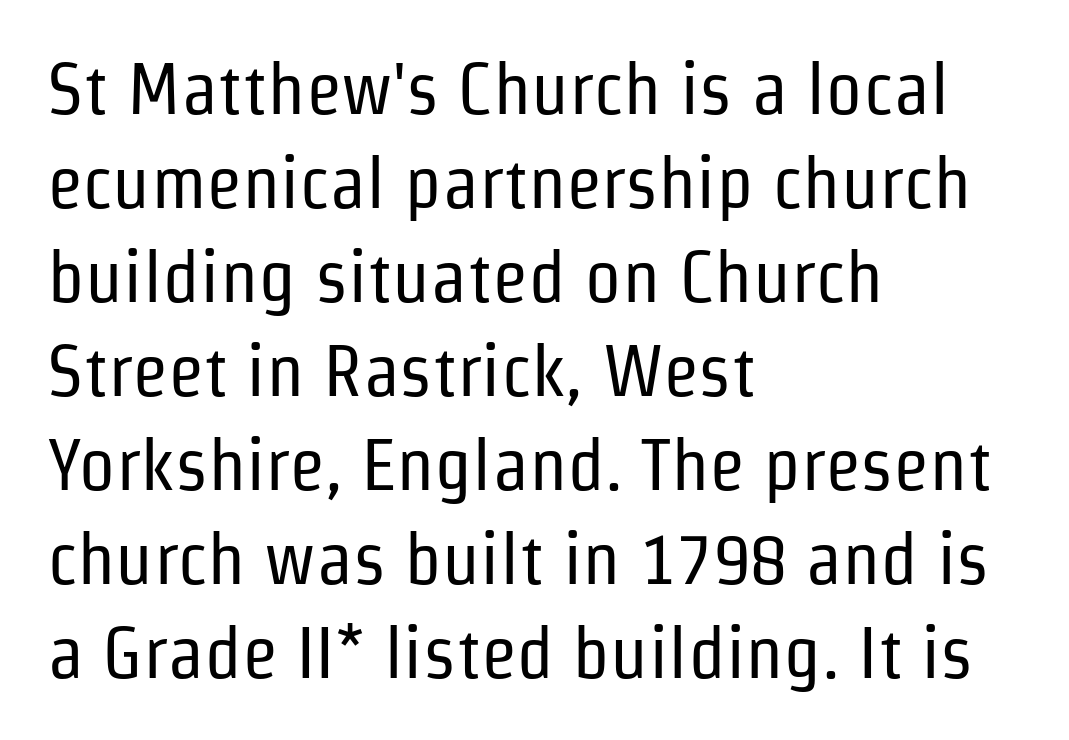
Q: Is the text bold? A: No.
Q: Is the text italic (slanted)? A: No, it is upright.
Q: Is the typeface a serif or a sans-serif typeface? A: Sans-serif.
Q: Is the text underlined? A: No.
Q: How is the paragraph aligned? A: Left-aligned.
Q: Is the spacing between letters normal or unusually wide? A: Normal.
Q: Is the spacing between lines tight, normal or loose? A: Normal.
Q: Width (condensed, normal, or wide)? A: Condensed.
Q: Stroke contrast? A: Low.
Q: x-height? A: Medium.
Q: Monospaced? A: No.
